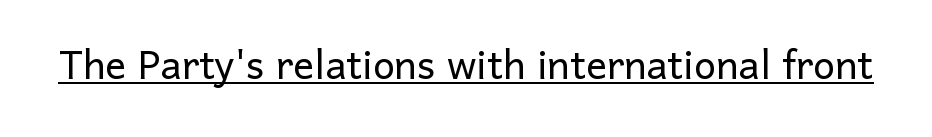
Q: Is the text bold? A: No.
Q: Is the text italic (slanted)? A: No, it is upright.
Q: Is the typeface a serif or a sans-serif typeface? A: Sans-serif.
Q: Is the text underlined? A: Yes.
Q: Is the spacing between letters normal or unusually wide? A: Normal.
Q: Width (condensed, normal, or wide)? A: Normal.
Q: Stroke contrast? A: Low.
Q: x-height? A: Medium.
Q: Monospaced? A: No.
